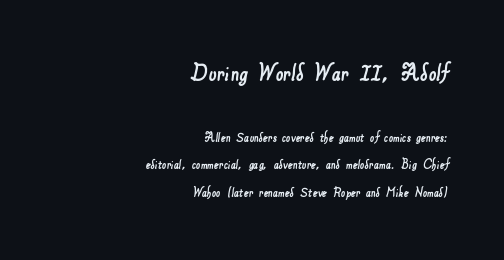
Q: Is the text underlined? A: No.
Q: How is the paragraph aligned? A: Right-aligned.
Q: Is the spacing between letters normal or unusually wide? A: Normal.
Q: Which block of text is set in a larger size, the first (top) or the second (bottom)? A: The first (top) one.
